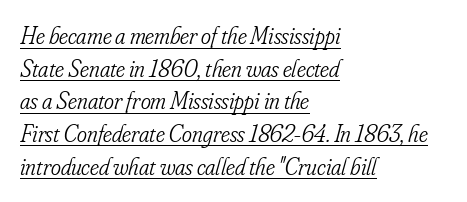
This sample keeps an unexceptional amount of space between lines. Reading down the block, your eye returns to a fixed left position each line. A quiet, ordinary-to-light weight characterises the typeface. The face used here appears with an underline applied. You could call the tracking neutral — neither tight nor loose.
